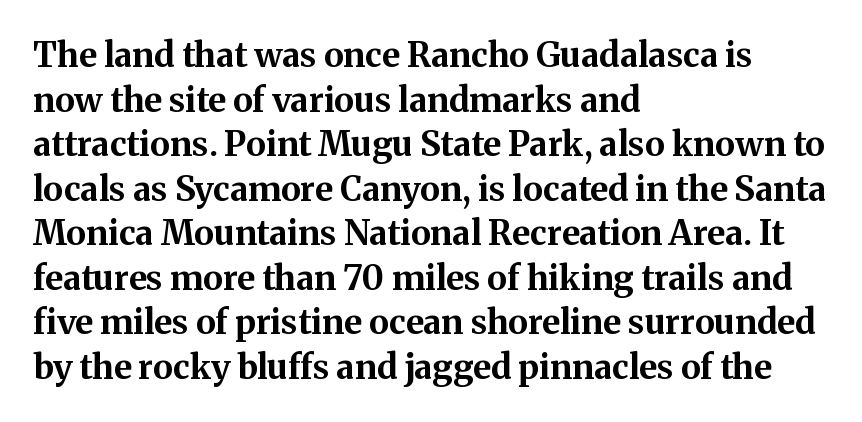
Q: Is the text bold? A: Yes.
Q: Is the text italic (slanted)? A: No, it is upright.
Q: Is the typeface a serif or a sans-serif typeface? A: Serif.
Q: Is the text underlined? A: No.
Q: How is the paragraph aligned? A: Left-aligned.
Q: Is the spacing between letters normal or unusually wide? A: Normal.
Q: Is the spacing between lines tight, normal or loose? A: Normal.
Q: Width (condensed, normal, or wide)? A: Normal.
Q: Stroke contrast? A: Medium.
Q: x-height? A: Medium.
Q: Monospaced? A: No.
